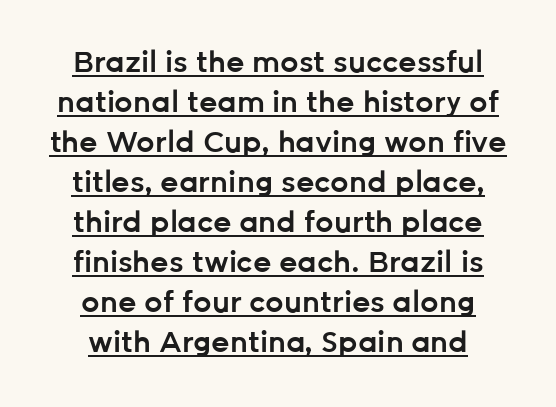
The image shows 29 px semibold sans-serif type, upright; set normal line spacing (1.38x), normal letter spacing, underlined; low stroke contrast and a medium x-height.
